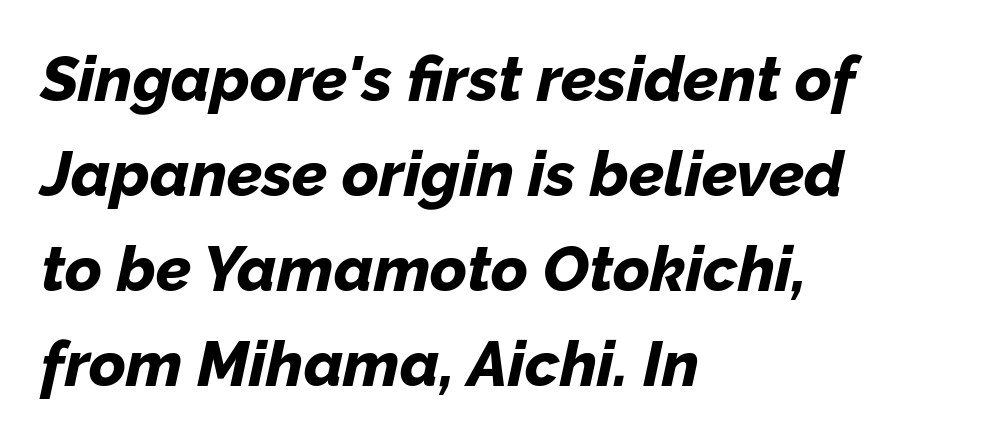
{"italic": "yes", "lean": "right", "slant_degrees": 12, "bold": "yes", "weight": "bold", "width": "normal", "stroke_contrast": "low", "x_height": "medium", "monospaced": "no", "underline": "no", "align": "left", "line_spacing": "normal", "line_spacing_ratio": 1.51, "letter_spacing": "normal", "letter_spacing_em": 0.0, "glyph_px": 63}
